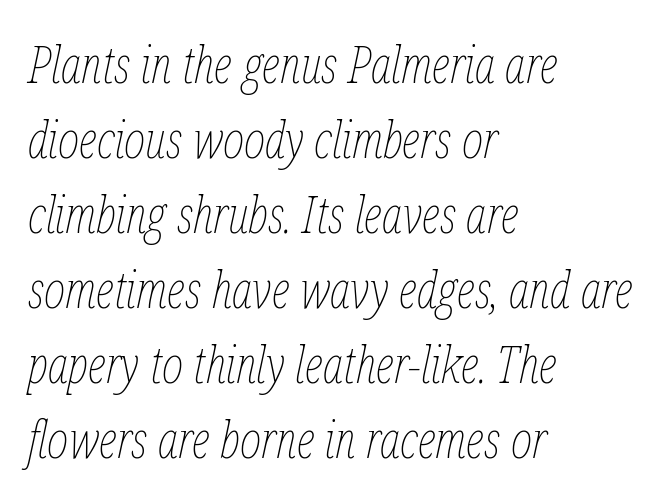
Q: Is the text bold? A: No.
Q: Is the text italic (slanted)? A: Yes, it leans right by about 12 degrees.
Q: Is the text underlined? A: No.
Q: How is the paragraph aligned? A: Left-aligned.
Q: Is the spacing between letters normal or unusually wide? A: Normal.
Q: Is the spacing between lines tight, normal or loose? A: Normal.
Q: Width (condensed, normal, or wide)? A: Condensed.
Q: Stroke contrast? A: Low.
Q: x-height? A: Medium.
Q: Monospaced? A: No.
